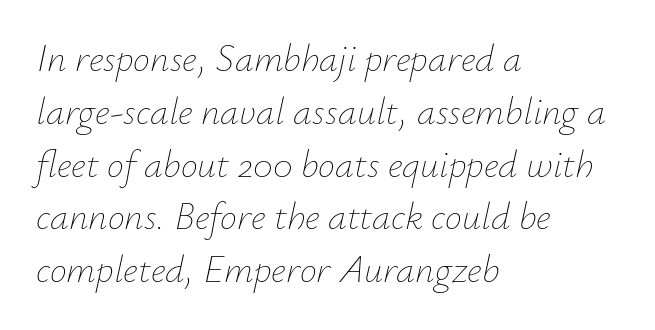
The specimen reads as italic at a glance. A classic flush-left, rag-right setting is used for this passage. No heavy texture on the line: the type isn't bold. Evenly set lines give the paragraph a standard silhouette.
